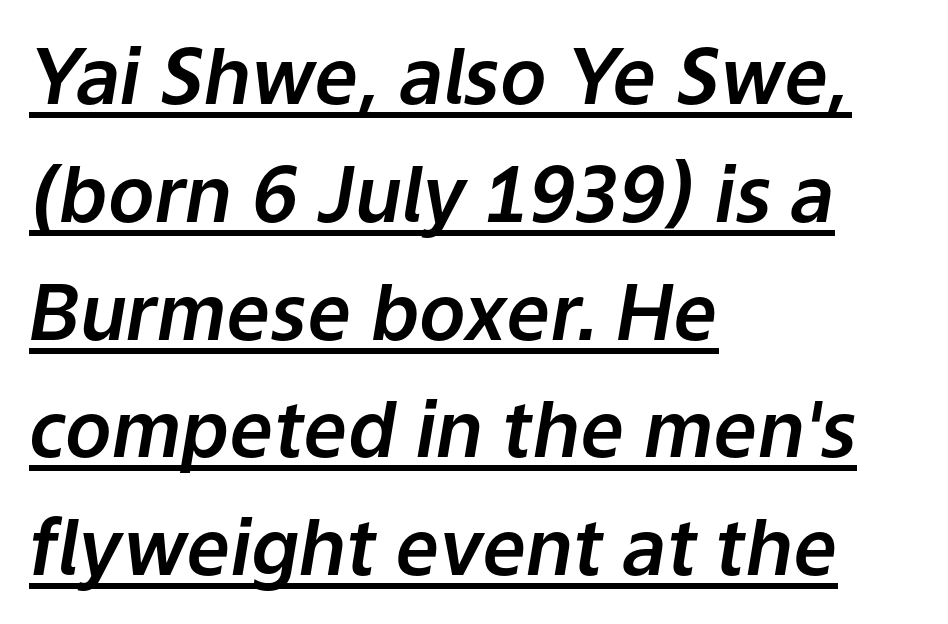
{"italic": "yes", "lean": "right", "slant_degrees": 9, "width": "normal", "stroke_contrast": "low", "x_height": "medium", "monospaced": "no", "underline": "yes", "align": "left", "line_spacing": "normal", "line_spacing_ratio": 1.53, "letter_spacing": "normal", "letter_spacing_em": 0.0, "glyph_px": 77}
